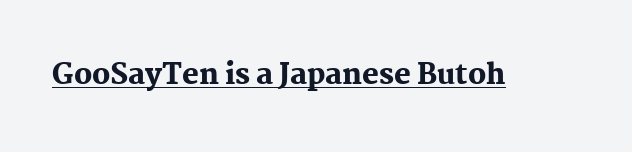
Q: Is the text bold? A: Yes.
Q: Is the text italic (slanted)? A: No, it is upright.
Q: Is the typeface a serif or a sans-serif typeface? A: Serif.
Q: Is the text underlined? A: Yes.
Q: Is the spacing between letters normal or unusually wide? A: Normal.
Q: Width (condensed, normal, or wide)? A: Normal.
Q: Stroke contrast? A: Medium.
Q: x-height? A: Medium.
Q: Monospaced? A: No.
